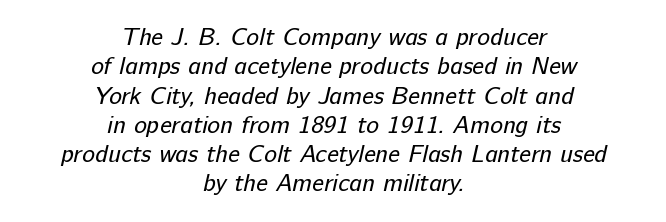
Glance below the letters and you will spot only blank space. The typesetter chose a symmetrical, centered arrangement here. Default kerning and tracking; the words read as compact shapes. Summary of weight: not heavy and not bold.
